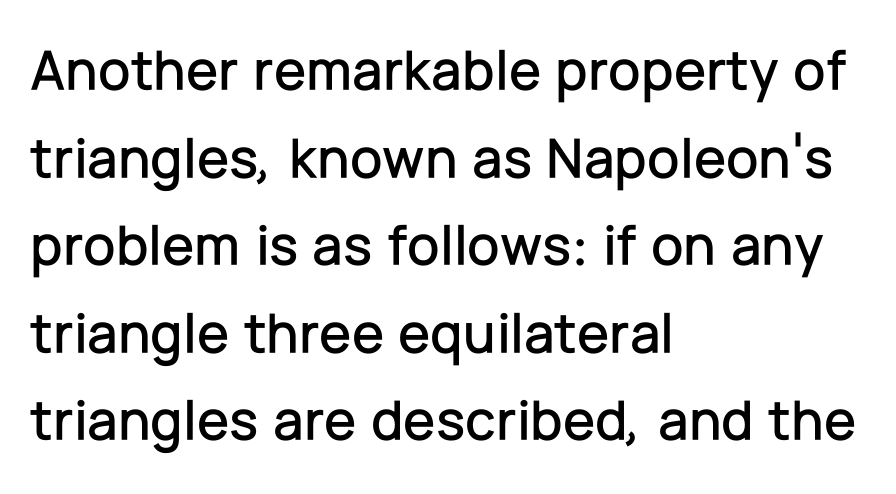
Q: Is the text italic (slanted)? A: No, it is upright.
Q: Is the typeface a serif or a sans-serif typeface? A: Sans-serif.
Q: Is the text underlined? A: No.
Q: How is the paragraph aligned? A: Left-aligned.
Q: Is the spacing between letters normal or unusually wide? A: Normal.
Q: Is the spacing between lines tight, normal or loose? A: Normal.
Q: Width (condensed, normal, or wide)? A: Normal.
Q: Stroke contrast? A: Low.
Q: x-height? A: Medium.
Q: Monospaced? A: No.
